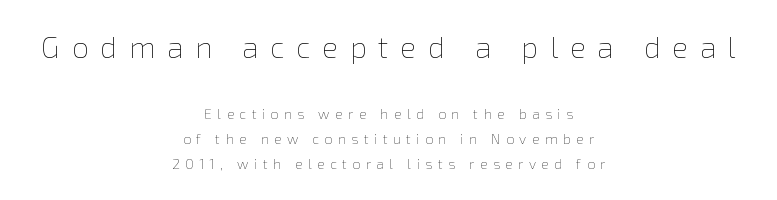
The image shows 30 px thin type, upright; set centered, line spacing 1.77x, unusually wide letter spacing (+0.39 em), not underlined; the first (top) block is 2.14x larger; low stroke contrast and a medium x-height.
